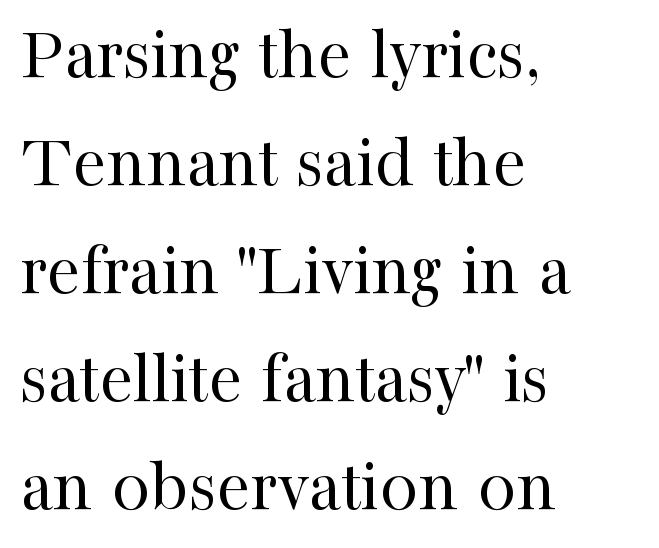
Q: Is the text bold? A: No.
Q: Is the text italic (slanted)? A: No, it is upright.
Q: Is the typeface a serif or a sans-serif typeface? A: Serif.
Q: Is the text underlined? A: No.
Q: How is the paragraph aligned? A: Left-aligned.
Q: Is the spacing between letters normal or unusually wide? A: Normal.
Q: Is the spacing between lines tight, normal or loose? A: Normal.
Q: Width (condensed, normal, or wide)? A: Normal.
Q: Stroke contrast? A: High.
Q: x-height? A: Medium.
Q: Monospaced? A: No.
